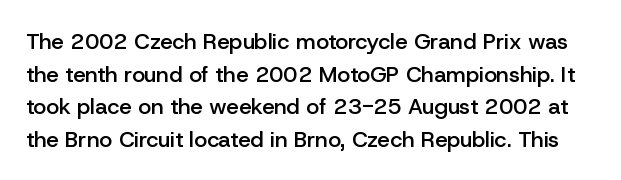
The font's upright variant was chosen for this text. Interline gaps are of average width in this sample. Every letter is mildly thick-stroked: semibold rather than bold. You could call the tracking neutral — neither tight nor loose. Anything drawn beneath the words? Only blank space.
